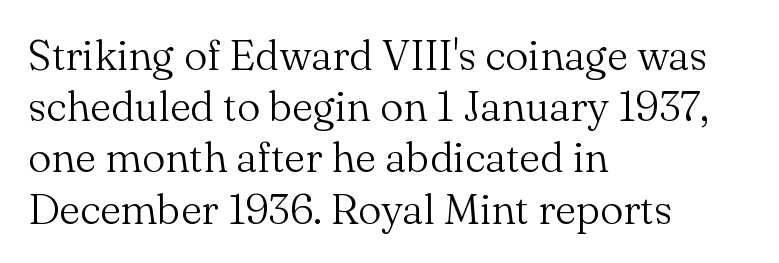
{"serif": "yes", "italic": "no", "bold": "no", "weight": "light", "width": "normal", "stroke_contrast": "medium", "x_height": "small", "monospaced": "no", "underline": "no", "align": "left", "line_spacing_ratio": 1.22, "letter_spacing": "normal", "letter_spacing_em": 0.0, "glyph_px": 42}
